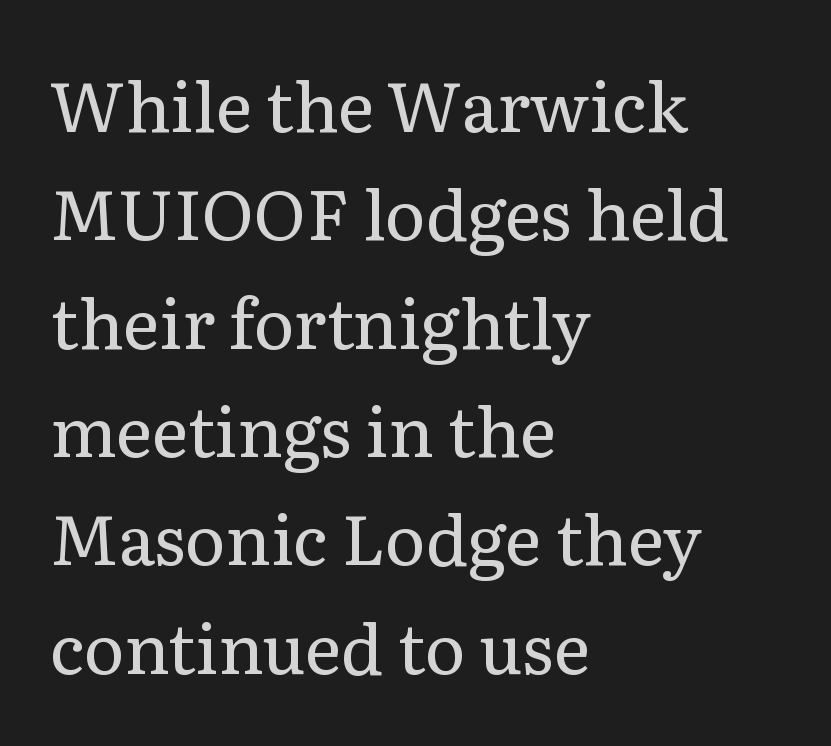
Q: Is the text bold? A: No.
Q: Is the text italic (slanted)? A: No, it is upright.
Q: Is the typeface a serif or a sans-serif typeface? A: Serif.
Q: Is the text underlined? A: No.
Q: How is the paragraph aligned? A: Left-aligned.
Q: Is the spacing between letters normal or unusually wide? A: Normal.
Q: Is the spacing between lines tight, normal or loose? A: Normal.
Q: Width (condensed, normal, or wide)? A: Normal.
Q: Stroke contrast? A: Low.
Q: x-height? A: Medium.
Q: Monospaced? A: No.
